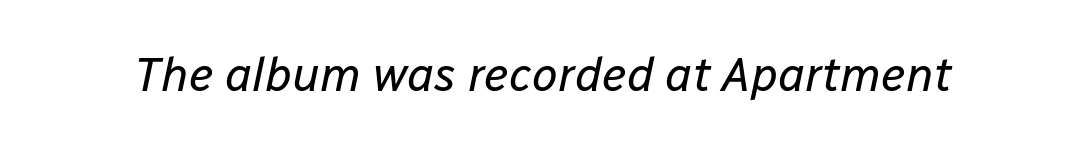
{"italic": "yes", "lean": "right", "slant_degrees": 12, "bold": "no", "weight": "regular", "width": "normal", "stroke_contrast": "low", "x_height": "medium", "monospaced": "no", "underline": "no", "letter_spacing": "normal", "letter_spacing_em": 0.0, "glyph_px": 47}
